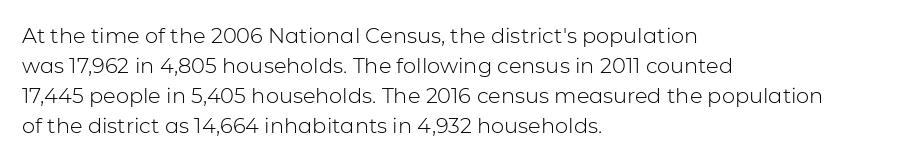
Compared with typical body copy, the letter spacing here is the same. The text block is weighted toward the left margin, trailing off unevenly rightward. The foot of each line stays bare and open. Evenly set lines give the paragraph a standard silhouette. Stroke thickness stays within the range of a standard reading face or lighter.
